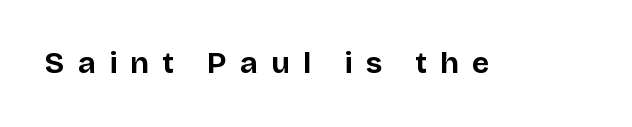
The image shows 30 px bold sans-serif type, upright; set unusually wide letter spacing (+0.44 em), not underlined; low stroke contrast and a large x-height.
